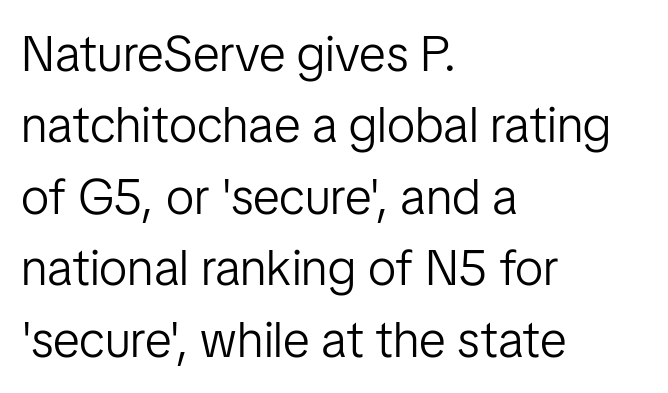
Q: Is the text bold? A: No.
Q: Is the text italic (slanted)? A: No, it is upright.
Q: Is the typeface a serif or a sans-serif typeface? A: Sans-serif.
Q: Is the text underlined? A: No.
Q: How is the paragraph aligned? A: Left-aligned.
Q: Is the spacing between letters normal or unusually wide? A: Normal.
Q: Is the spacing between lines tight, normal or loose? A: Normal.
Q: Width (condensed, normal, or wide)? A: Normal.
Q: Stroke contrast? A: Low.
Q: x-height? A: Medium.
Q: Monospaced? A: No.
